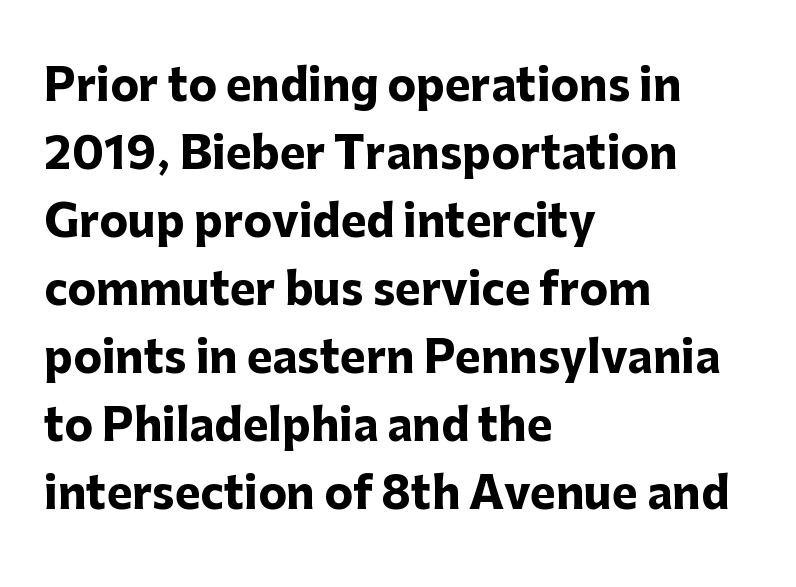
Q: Is the text bold? A: Yes.
Q: Is the text italic (slanted)? A: No, it is upright.
Q: Is the typeface a serif or a sans-serif typeface? A: Sans-serif.
Q: Is the text underlined? A: No.
Q: How is the paragraph aligned? A: Left-aligned.
Q: Is the spacing between letters normal or unusually wide? A: Normal.
Q: Is the spacing between lines tight, normal or loose? A: Normal.
Q: Width (condensed, normal, or wide)? A: Normal.
Q: Stroke contrast? A: Low.
Q: x-height? A: Medium.
Q: Monospaced? A: No.
